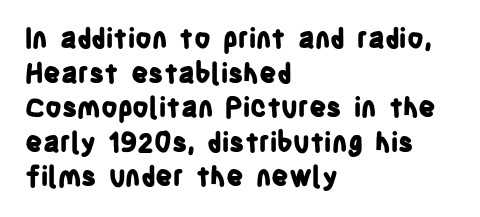
Q: Is the text bold? A: Yes.
Q: Is the text italic (slanted)? A: No, it is upright.
Q: Is the text underlined? A: No.
Q: How is the paragraph aligned? A: Left-aligned.
Q: Is the spacing between letters normal or unusually wide? A: Normal.
Q: Is the spacing between lines tight, normal or loose? A: Normal.
